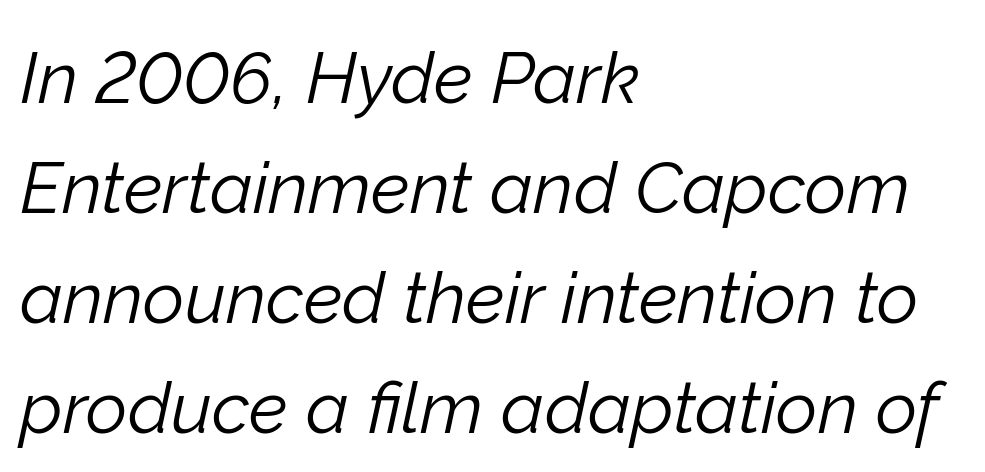
The image shows 72 px light type, italic (leaning right); set left-aligned, normal line spacing (1.53x), normal letter spacing, not underlined; low stroke contrast and a medium x-height.
